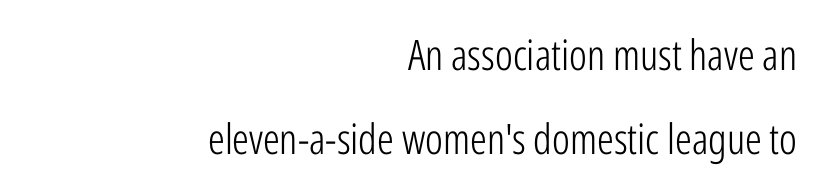
The image shows 42 px light, condensed sans-serif type, upright; set right-aligned, loose line spacing (2.01x), normal letter spacing, not underlined; low stroke contrast and a medium x-height.
